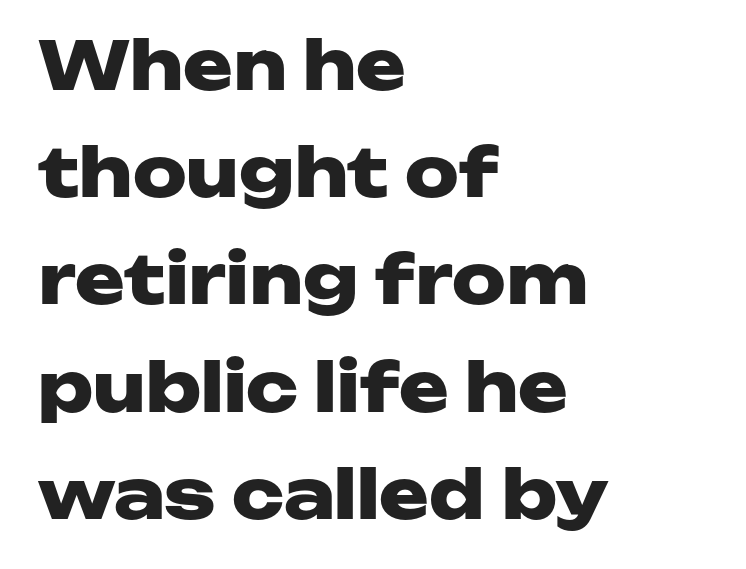
Its strokes are broad and dark, the hallmark of bold type. Is this a fixed-width face? No — the glyphs have proportional, varying widths. The rows are spaced the way most documents space them. These lines are composed in type without serifs.
